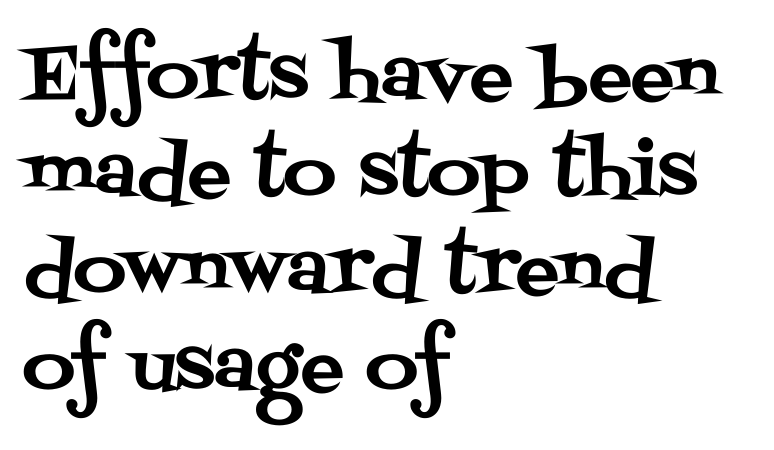
{"serif": "yes", "italic": "no", "width": "normal", "stroke_contrast": "medium", "x_height": "large", "monospaced": "no", "underline": "no", "align": "left", "line_spacing": "normal", "line_spacing_ratio": 1.33, "letter_spacing": "normal", "letter_spacing_em": 0.0, "glyph_px": 73}
